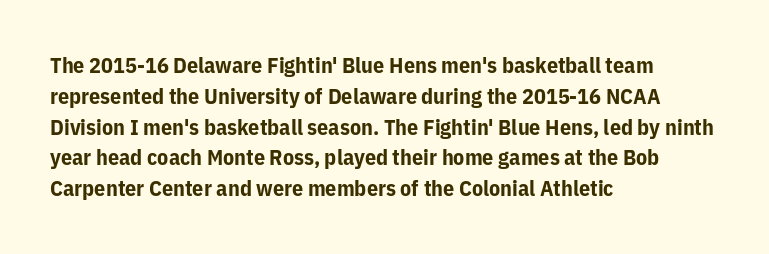
{"italic": "no", "bold": "yes", "underline": "no", "align": "left", "line_spacing": "normal", "line_spacing_ratio": 1.4, "letter_spacing": "normal", "letter_spacing_em": 0.0, "glyph_px": 22}
